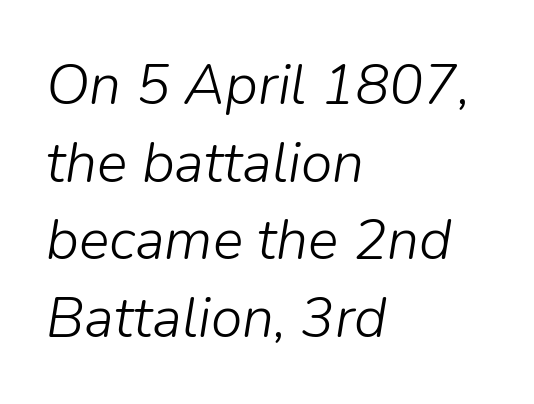
The image shows 57 px light type, italic (leaning right); set left-aligned, normal line spacing (1.36x), normal letter spacing, not underlined; low stroke contrast and a medium x-height.
